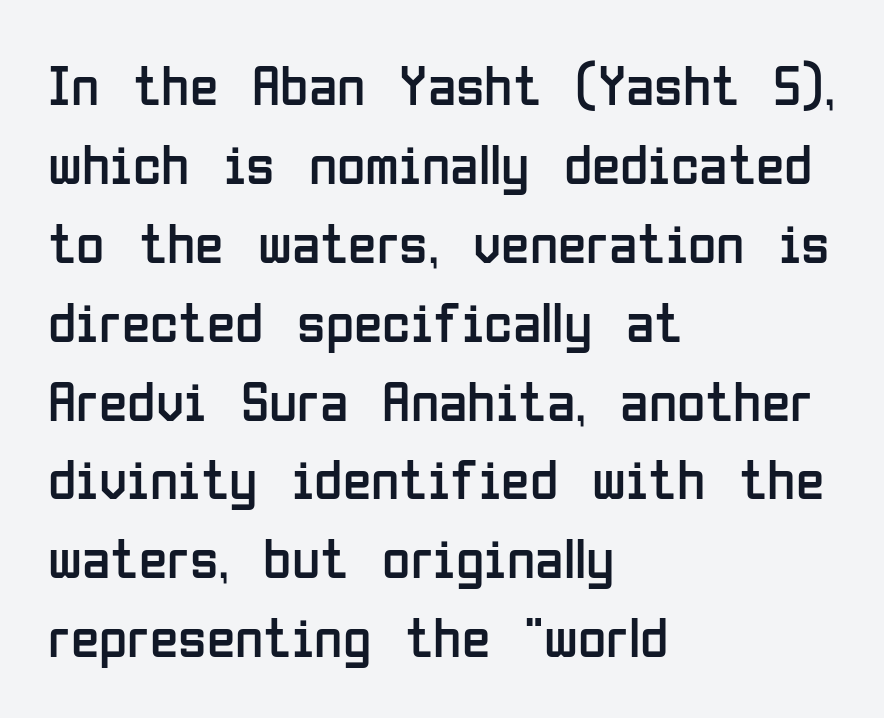
The image shows 58 px regular-weight, condensed sans-serif type, upright; set left-aligned, normal line spacing (1.36x), normal letter spacing, not underlined; low stroke contrast and a medium x-height.
